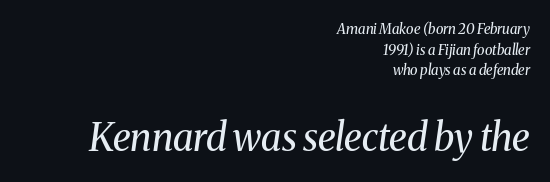
Q: Is the text bold? A: No.
Q: Is the text italic (slanted)? A: Yes, it leans right by about 8 degrees.
Q: Is the typeface a serif or a sans-serif typeface? A: Serif.
Q: Is the text underlined? A: No.
Q: How is the paragraph aligned? A: Right-aligned.
Q: Is the spacing between letters normal or unusually wide? A: Normal.
Q: Is the spacing between lines tight, normal or loose? A: Normal.
Q: Which block of text is set in a larger size, the first (top) or the second (bottom)? A: The second (bottom) one.
Q: Width (condensed, normal, or wide)? A: Normal.
Q: Stroke contrast? A: Medium.
Q: x-height? A: Medium.
Q: Monospaced? A: No.
